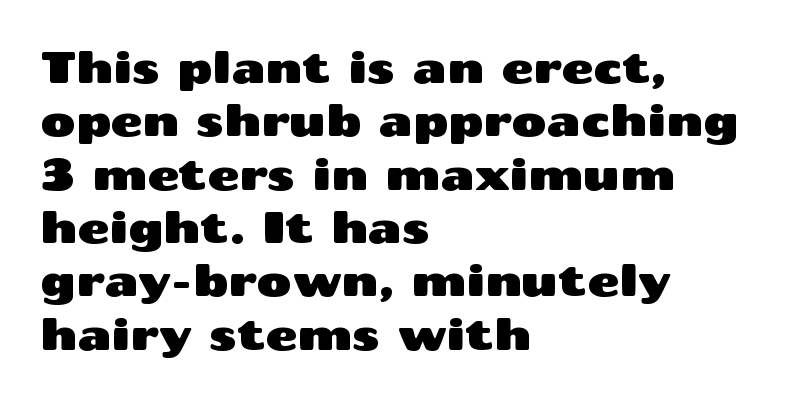
Type style note: lacks serifs. Layout note: lines flush left. The gaps between neighbouring characters are ordinary and unremarkable. Unlike italic type, these characters show no tilt at all. Underlining? Definitely not there.
